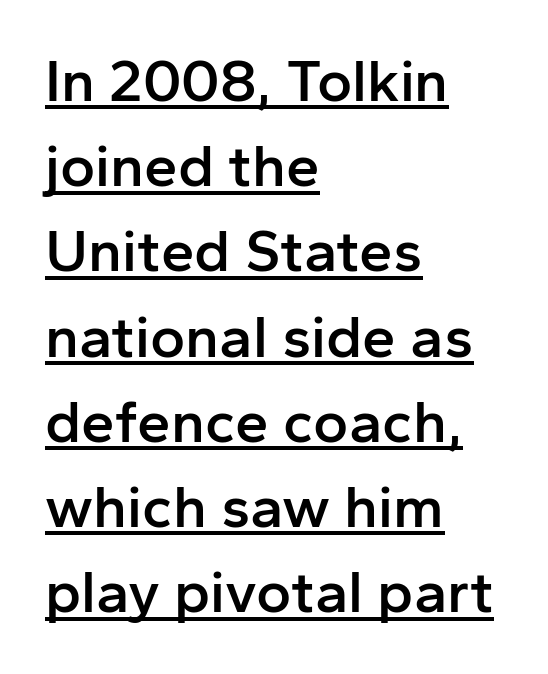
Q: Is the text bold? A: Semi-bold.
Q: Is the text italic (slanted)? A: No, it is upright.
Q: Is the typeface a serif or a sans-serif typeface? A: Sans-serif.
Q: Is the text underlined? A: Yes.
Q: How is the paragraph aligned? A: Left-aligned.
Q: Is the spacing between letters normal or unusually wide? A: Normal.
Q: Is the spacing between lines tight, normal or loose? A: Normal.
Q: Width (condensed, normal, or wide)? A: Normal.
Q: Stroke contrast? A: Low.
Q: x-height? A: Medium.
Q: Monospaced? A: No.
